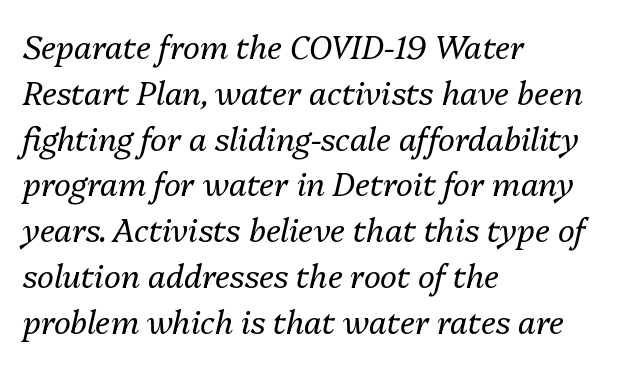
Q: Is the text bold? A: No.
Q: Is the text italic (slanted)? A: Yes, it leans right by about 13 degrees.
Q: Is the text underlined? A: No.
Q: How is the paragraph aligned? A: Left-aligned.
Q: Is the spacing between letters normal or unusually wide? A: Normal.
Q: Is the spacing between lines tight, normal or loose? A: Normal.
Q: Width (condensed, normal, or wide)? A: Normal.
Q: Stroke contrast? A: Medium.
Q: x-height? A: Medium.
Q: Monospaced? A: No.
